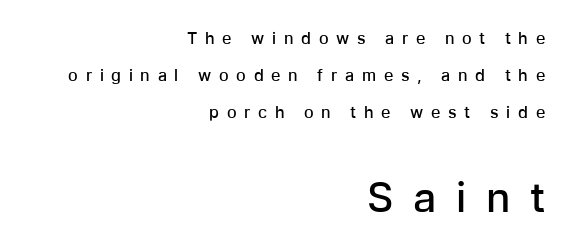
Q: Is the text bold? A: Semi-bold.
Q: Is the text italic (slanted)? A: No, it is upright.
Q: Is the typeface a serif or a sans-serif typeface? A: Sans-serif.
Q: Is the text underlined? A: No.
Q: How is the paragraph aligned? A: Right-aligned.
Q: Is the spacing between letters normal or unusually wide? A: Unusually wide.
Q: Is the spacing between lines tight, normal or loose? A: Loose.
Q: Which block of text is set in a larger size, the first (top) or the second (bottom)? A: The second (bottom) one.
Q: Width (condensed, normal, or wide)? A: Normal.
Q: Stroke contrast? A: Low.
Q: x-height? A: Medium.
Q: Monospaced? A: No.
